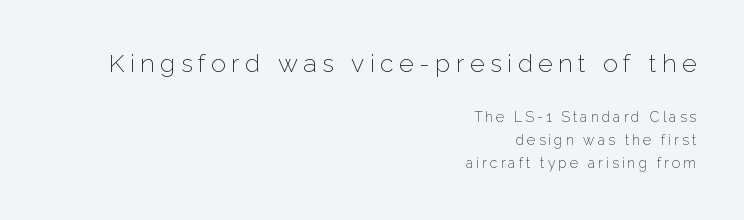
The type is letterspaced generously, with wide tracking. Italic: no, the glyphs are upright roman. These lines sit exactly where default settings would place them. Look at the glyph heights: the upper group is clearly the bigger setting. The space directly below the letters is spotless.
